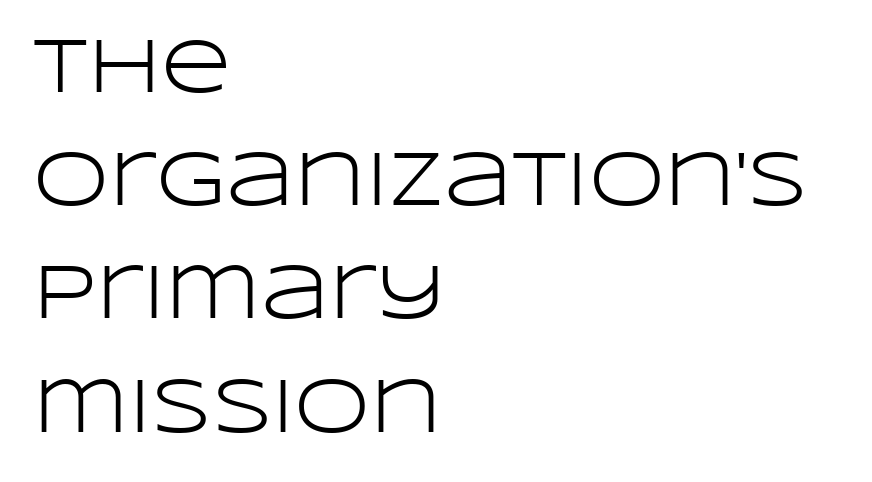
The image shows 77 px light, wide sans-serif type, upright; set left-aligned, normal line spacing (1.47x), normal letter spacing, not underlined; low stroke contrast and a large x-height.
